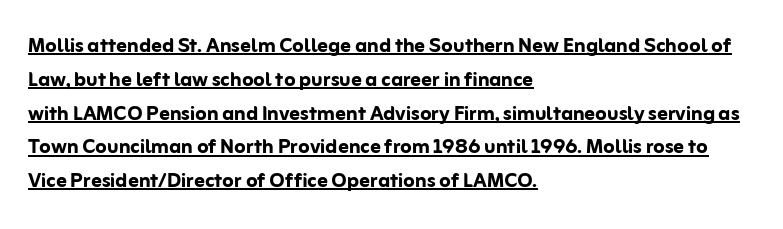
{"italic": "no", "bold": "yes", "underline": "yes", "align": "left", "line_spacing": "normal", "line_spacing_ratio": 1.3, "letter_spacing": "normal", "letter_spacing_em": 0.0, "glyph_px": 26}
